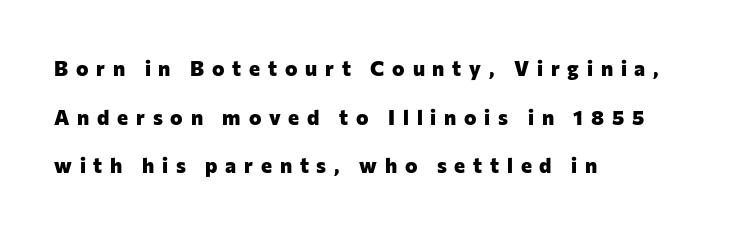
The image shows 21 px bold type, upright; set left-aligned, loose line spacing (2.32x), unusually wide letter spacing (+0.37 em), not underlined.
